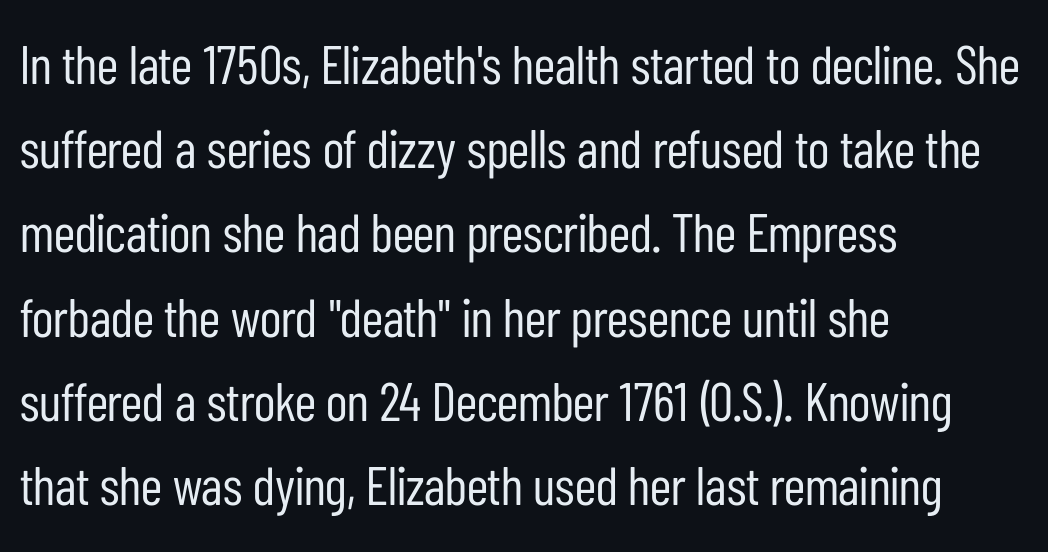
Q: Is the text bold? A: No.
Q: Is the text italic (slanted)? A: No, it is upright.
Q: Is the typeface a serif or a sans-serif typeface? A: Sans-serif.
Q: Is the text underlined? A: No.
Q: How is the paragraph aligned? A: Left-aligned.
Q: Is the spacing between letters normal or unusually wide? A: Normal.
Q: Is the spacing between lines tight, normal or loose? A: Normal.
Q: Width (condensed, normal, or wide)? A: Condensed.
Q: Stroke contrast? A: Low.
Q: x-height? A: Medium.
Q: Monospaced? A: No.
